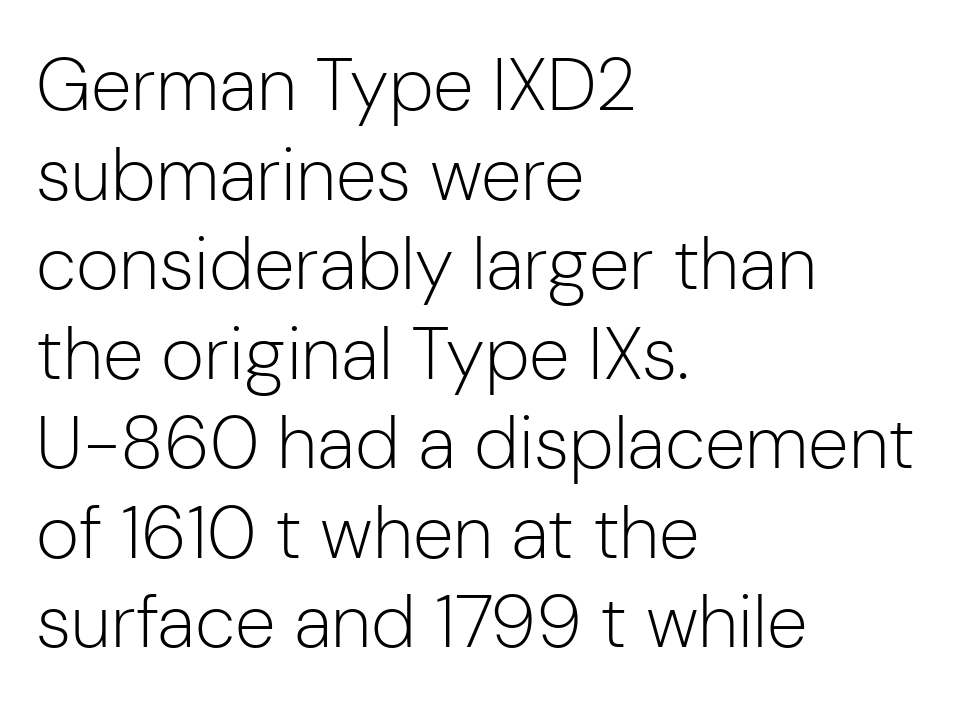
The image shows 74 px light sans-serif type, upright; set left-aligned, line spacing 1.21x, normal letter spacing, not underlined; low stroke contrast and a medium x-height.
